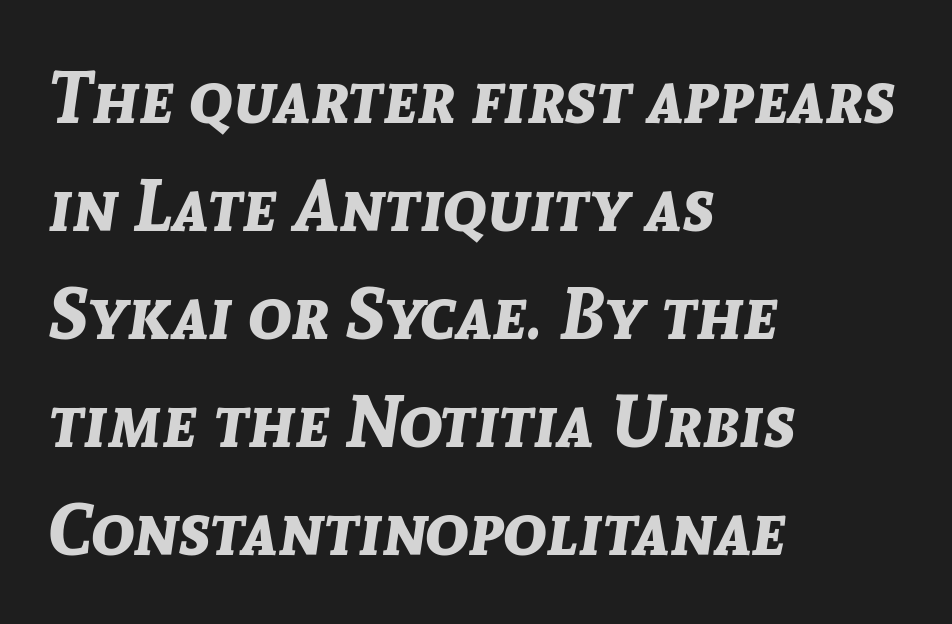
Q: Is the text bold? A: Yes.
Q: Is the text italic (slanted)? A: Yes, it leans right by about 8 degrees.
Q: Is the text underlined? A: No.
Q: How is the paragraph aligned? A: Left-aligned.
Q: Is the spacing between letters normal or unusually wide? A: Normal.
Q: Is the spacing between lines tight, normal or loose? A: Normal.
Q: Width (condensed, normal, or wide)? A: Normal.
Q: Stroke contrast? A: Low.
Q: x-height? A: Medium.
Q: Monospaced? A: No.
